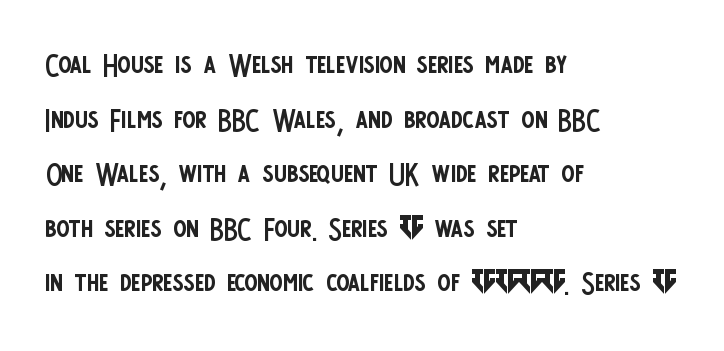
Q: Is the text bold? A: No.
Q: Is the text italic (slanted)? A: No, it is upright.
Q: Is the typeface a serif or a sans-serif typeface? A: Sans-serif.
Q: Is the text underlined? A: No.
Q: How is the paragraph aligned? A: Left-aligned.
Q: Is the spacing between letters normal or unusually wide? A: Normal.
Q: Is the spacing between lines tight, normal or loose? A: Normal.
Q: Width (condensed, normal, or wide)? A: Condensed.
Q: Stroke contrast? A: Low.
Q: x-height? A: Large.
Q: Monospaced? A: No.
